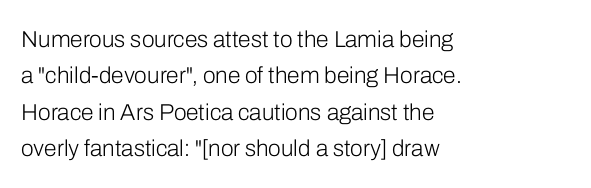
Q: Is the text bold? A: No.
Q: Is the text italic (slanted)? A: No, it is upright.
Q: Is the text underlined? A: No.
Q: How is the paragraph aligned? A: Left-aligned.
Q: Is the spacing between letters normal or unusually wide? A: Normal.
Q: Is the spacing between lines tight, normal or loose? A: Normal.
